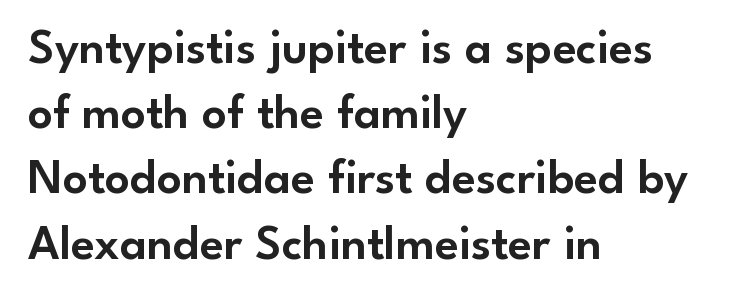
Q: Is the text italic (slanted)? A: No, it is upright.
Q: Is the typeface a serif or a sans-serif typeface? A: Sans-serif.
Q: Is the text underlined? A: No.
Q: How is the paragraph aligned? A: Left-aligned.
Q: Is the spacing between letters normal or unusually wide? A: Normal.
Q: Is the spacing between lines tight, normal or loose? A: Normal.
Q: Width (condensed, normal, or wide)? A: Normal.
Q: Stroke contrast? A: Low.
Q: x-height? A: Small.
Q: Monospaced? A: No.
